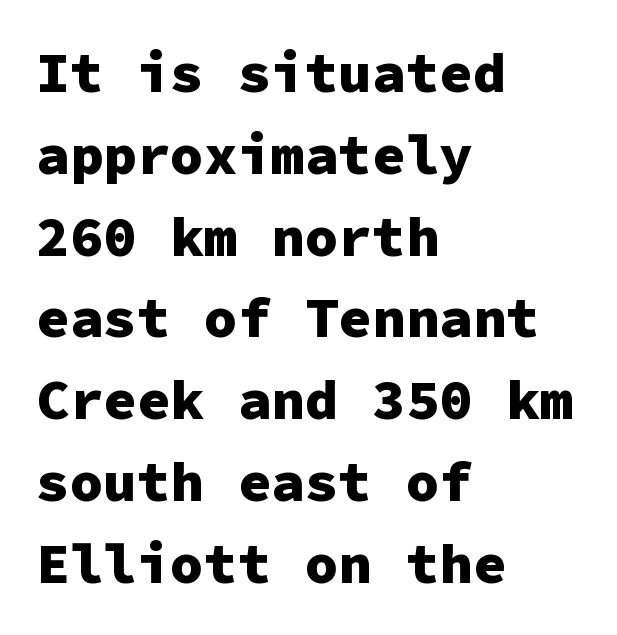
{"serif": "no", "italic": "no", "bold": "yes", "weight": "heavy", "width": "normal", "stroke_contrast": "low", "x_height": "medium", "monospaced": "yes", "underline": "no", "align": "left", "line_spacing": "normal", "line_spacing_ratio": 1.46, "letter_spacing": "normal", "letter_spacing_em": 0.0, "glyph_px": 56}
